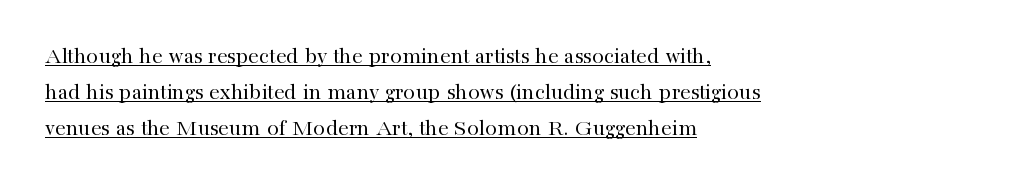
The image shows 24 px text type, upright; set left-aligned, normal line spacing (1.5x), normal letter spacing, underlined.
